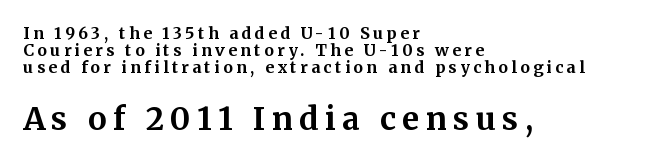
{"serif": "yes", "italic": "no", "bold": "yes", "weight": "bold", "width": "normal", "stroke_contrast": "medium", "x_height": "medium", "monospaced": "no", "underline": "no", "align": "left", "line_spacing": "tight", "line_spacing_ratio": 1.06, "letter_spacing": "wide", "letter_spacing_em": 0.21, "larger_block": "second", "size_ratio": 1.94, "glyph_px": 31}
